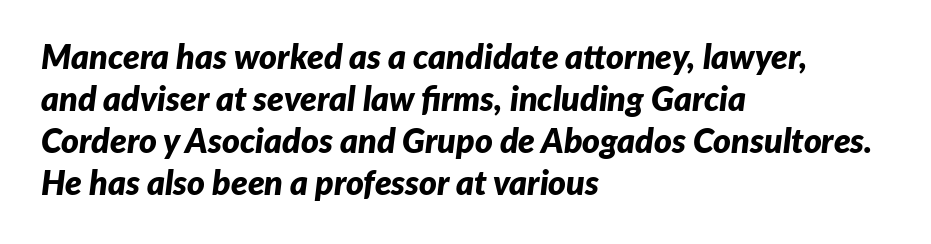
Q: Is the text bold? A: Yes.
Q: Is the text italic (slanted)? A: Yes, it leans right by about 7 degrees.
Q: Is the text underlined? A: No.
Q: How is the paragraph aligned? A: Left-aligned.
Q: Is the spacing between letters normal or unusually wide? A: Normal.
Q: Width (condensed, normal, or wide)? A: Normal.
Q: Stroke contrast? A: Low.
Q: x-height? A: Medium.
Q: Monospaced? A: No.
